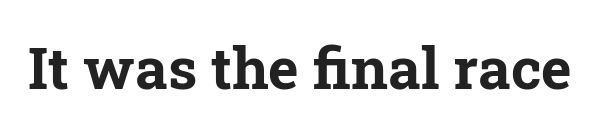
{"serif": "yes", "italic": "no", "bold": "yes", "weight": "bold", "width": "normal", "stroke_contrast": "low", "x_height": "medium", "monospaced": "no", "underline": "no", "letter_spacing": "normal", "letter_spacing_em": 0.0, "glyph_px": 58}
